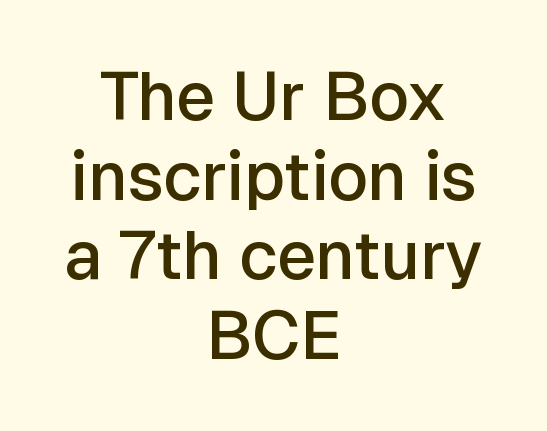
Q: Is the text bold? A: Semi-bold.
Q: Is the text italic (slanted)? A: No, it is upright.
Q: Is the typeface a serif or a sans-serif typeface? A: Sans-serif.
Q: Is the text underlined? A: No.
Q: How is the paragraph aligned? A: Centered.
Q: Is the spacing between letters normal or unusually wide? A: Normal.
Q: Width (condensed, normal, or wide)? A: Normal.
Q: Stroke contrast? A: Low.
Q: x-height? A: Medium.
Q: Monospaced? A: No.
